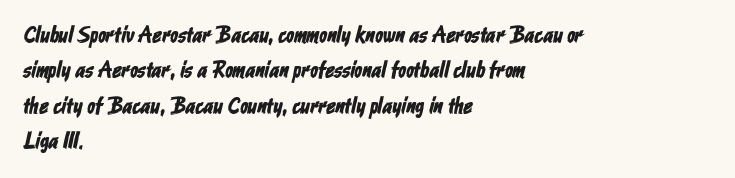
The image shows 23 px text type; set left-aligned, normal line spacing (1.54x), normal letter spacing, not underlined.
